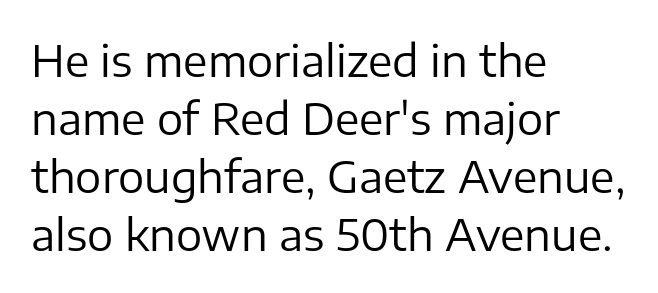
The image shows 44 px regular-weight sans-serif type, upright; set left-aligned, normal line spacing (1.32x), normal letter spacing, not underlined; low stroke contrast and a medium x-height.
